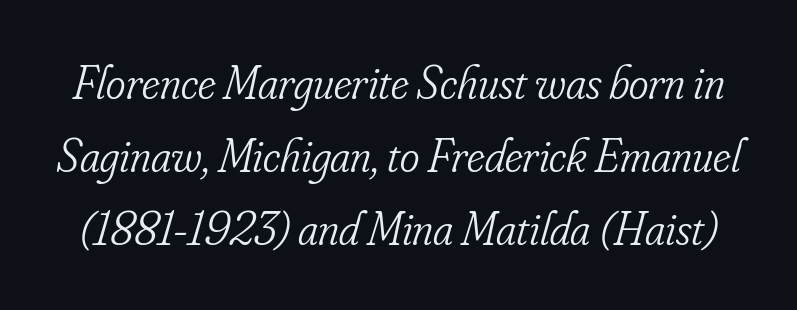
The image shows 47 px light, condensed serif type, italic (leaning right); set normal line spacing (1.55x), normal letter spacing, not underlined; low stroke contrast and a small x-height.
